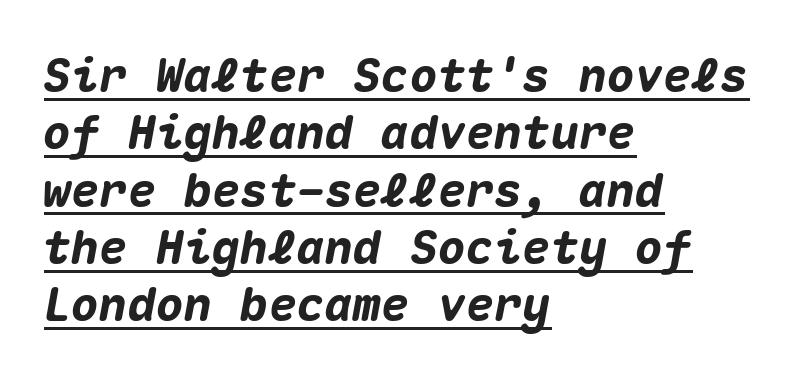
{"italic": "yes", "lean": "right", "slant_degrees": 10, "bold": "yes", "weight": "heavy", "width": "normal", "stroke_contrast": "medium", "x_height": "medium", "monospaced": "yes", "underline": "yes", "align": "left", "line_spacing_ratio": 1.22, "letter_spacing": "normal", "letter_spacing_em": 0.0, "glyph_px": 47}
